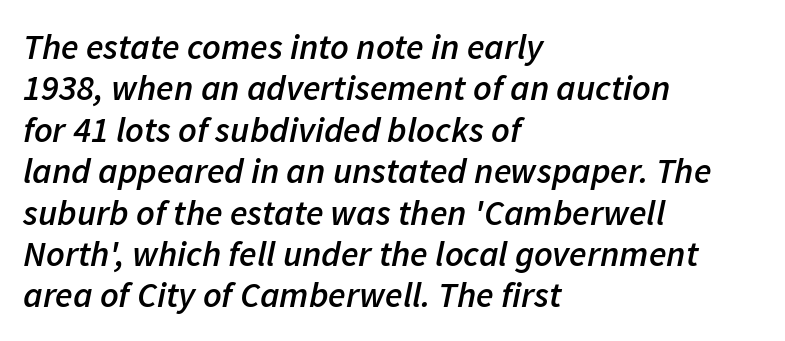
Q: Is the text bold? A: Semi-bold.
Q: Is the text italic (slanted)? A: Yes, it leans right by about 11 degrees.
Q: Is the text underlined? A: No.
Q: How is the paragraph aligned? A: Left-aligned.
Q: Is the spacing between letters normal or unusually wide? A: Normal.
Q: Is the spacing between lines tight, normal or loose? A: Tight.
Q: Width (condensed, normal, or wide)? A: Normal.
Q: Stroke contrast? A: Low.
Q: x-height? A: Medium.
Q: Monospaced? A: No.
